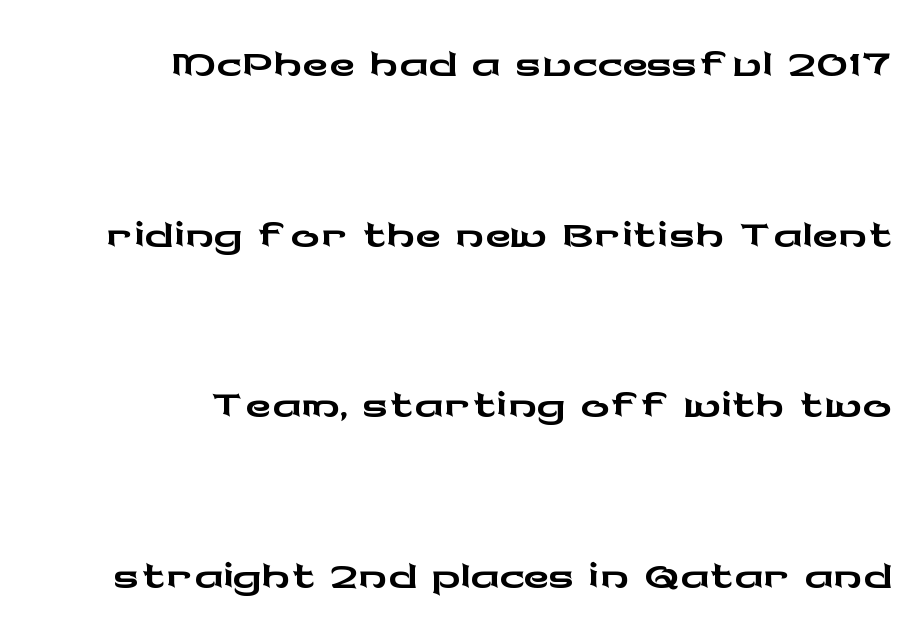
{"serif": "no", "italic": "no", "width": "wide", "stroke_contrast": "low", "x_height": "medium", "monospaced": "no", "underline": "no", "align": "right", "line_spacing": "loose", "line_spacing_ratio": 2.37, "letter_spacing": "normal", "letter_spacing_em": 0.0, "glyph_px": 72}
